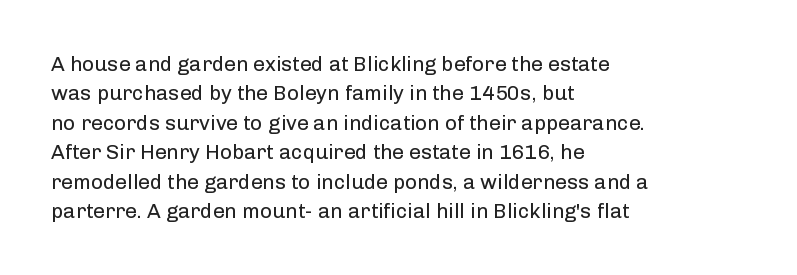
{"italic": "no", "bold": "no", "underline": "no", "align": "left", "line_spacing": "normal", "line_spacing_ratio": 1.4, "letter_spacing": "normal", "letter_spacing_em": 0.0, "glyph_px": 21}
